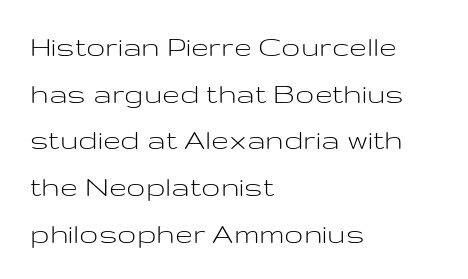
{"serif": "no", "italic": "no", "bold": "no", "weight": "light", "width": "wide", "stroke_contrast": "low", "x_height": "medium", "monospaced": "no", "underline": "no", "align": "left", "line_spacing": "normal", "line_spacing_ratio": 1.46, "letter_spacing": "normal", "letter_spacing_em": 0.0, "glyph_px": 32}
